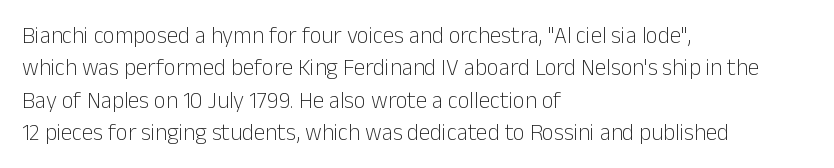
The tracking reads as untouched default to a designer's eye. Layout note: lines flush left. Students, observe: this is what conventionally led text looks like. Underline: absent.
